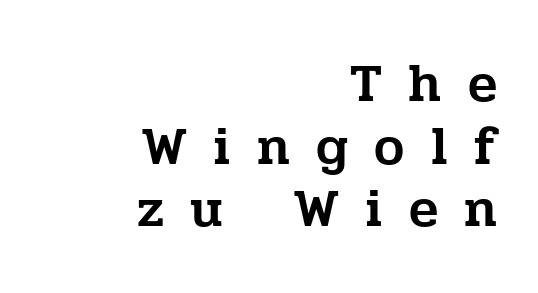
{"serif": "yes", "italic": "no", "width": "normal", "stroke_contrast": "low", "x_height": "medium", "monospaced": "no", "underline": "no", "align": "right", "line_spacing_ratio": 1.16, "letter_spacing": "wide", "letter_spacing_em": 0.49, "glyph_px": 54}
